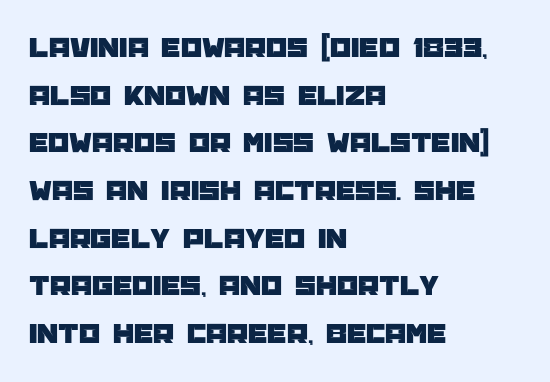
The image shows 30 px sans-serif type, upright; set left-aligned, normal line spacing (1.59x), normal letter spacing, not underlined; low stroke contrast and a large x-height.
